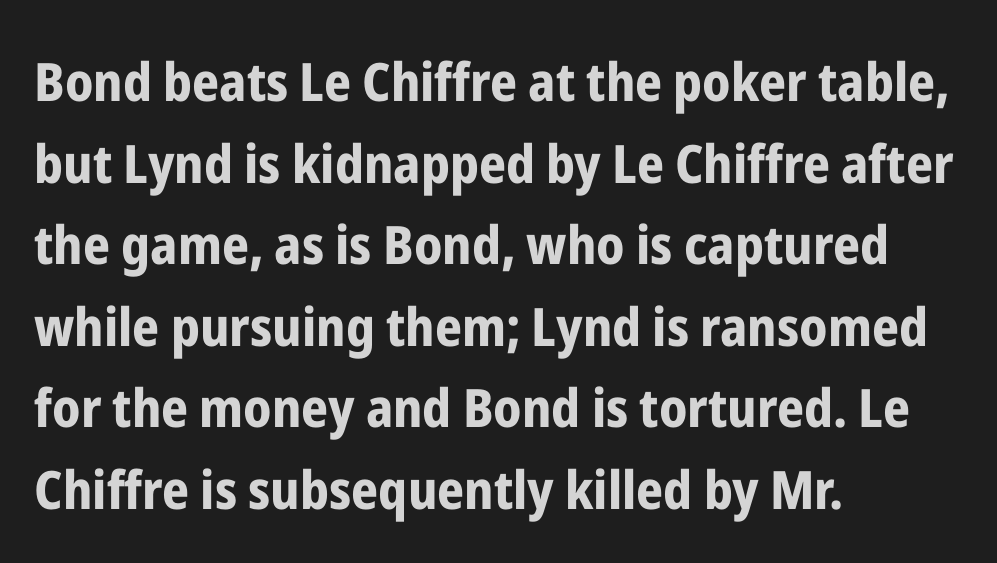
Nope, no serifs anywhere on these letters. Decoration check: the copy has no underline. The type is set solid horizontally, with unmodified tracking. Look at the stroke-to-counter ratio: heavy, a bold.
